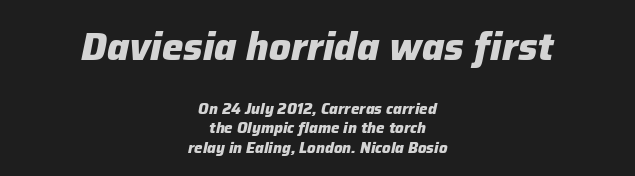
On the weight axis this lands at bold, roughly 700. Notice how descenders clear the ascenders below comfortably — that's standard leading. Caption: multi-line text, centered on the measure. The strip under each line holds only bare page. The rendering applies a slant to the glyphs.
